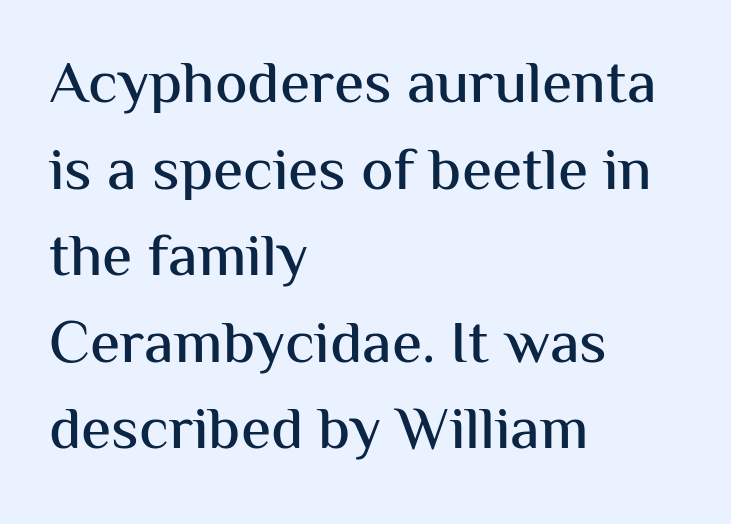
The image shows 61 px sans-serif type, upright; set left-aligned, normal line spacing (1.42x), normal letter spacing, not underlined; medium stroke contrast and a medium x-height.
